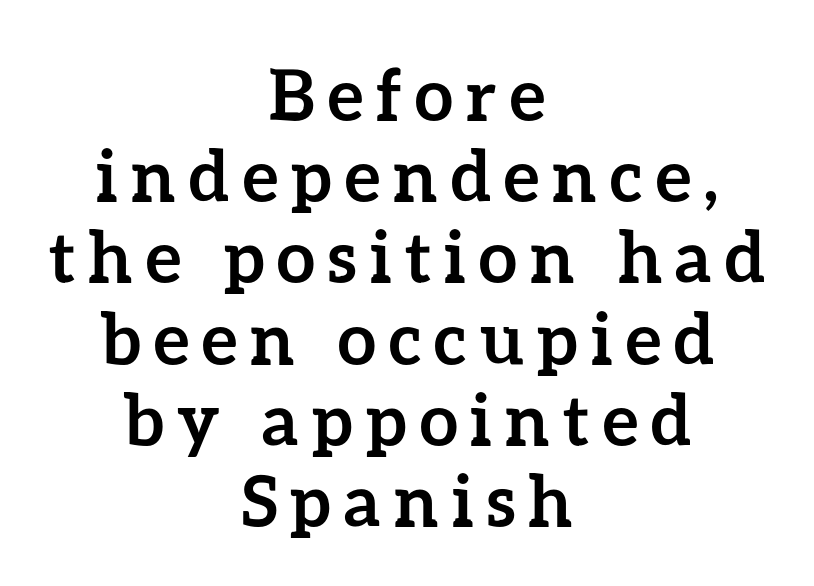
The image shows 70 px semibold type, upright; set centered, line spacing 1.16x, not underlined; low stroke contrast and a medium x-height.
